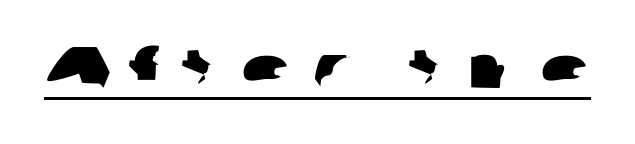
{"serif": "no", "width": "wide", "stroke_contrast": "low", "x_height": "medium", "monospaced": "no", "underline": "yes", "letter_spacing": "wide", "letter_spacing_em": 0.35, "glyph_px": 59}
